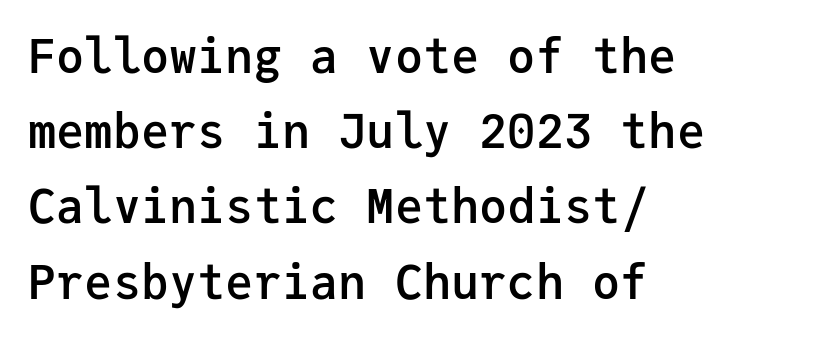
The image shows 47 px semibold sans-serif type, upright, monospaced; set left-aligned, normal line spacing (1.6x), normal letter spacing, not underlined; low stroke contrast and a medium x-height.
